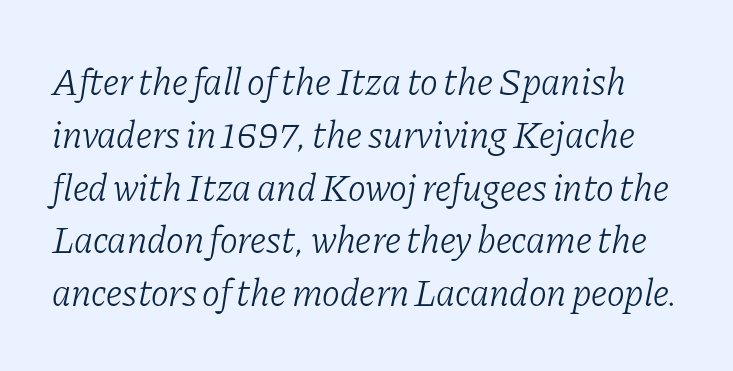
Q: Is the text bold? A: No.
Q: Is the text italic (slanted)? A: Yes, it leans right by about 11 degrees.
Q: Is the typeface a serif or a sans-serif typeface? A: Serif.
Q: Is the text underlined? A: No.
Q: Is the spacing between letters normal or unusually wide? A: Normal.
Q: Is the spacing between lines tight, normal or loose? A: Normal.
Q: Width (condensed, normal, or wide)? A: Normal.
Q: Stroke contrast? A: Low.
Q: x-height? A: Medium.
Q: Monospaced? A: No.
